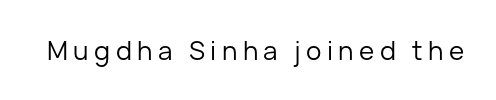
Q: Is the text bold? A: No.
Q: Is the text italic (slanted)? A: No, it is upright.
Q: Is the text underlined? A: No.
Q: Is the spacing between letters normal or unusually wide? A: Unusually wide.
